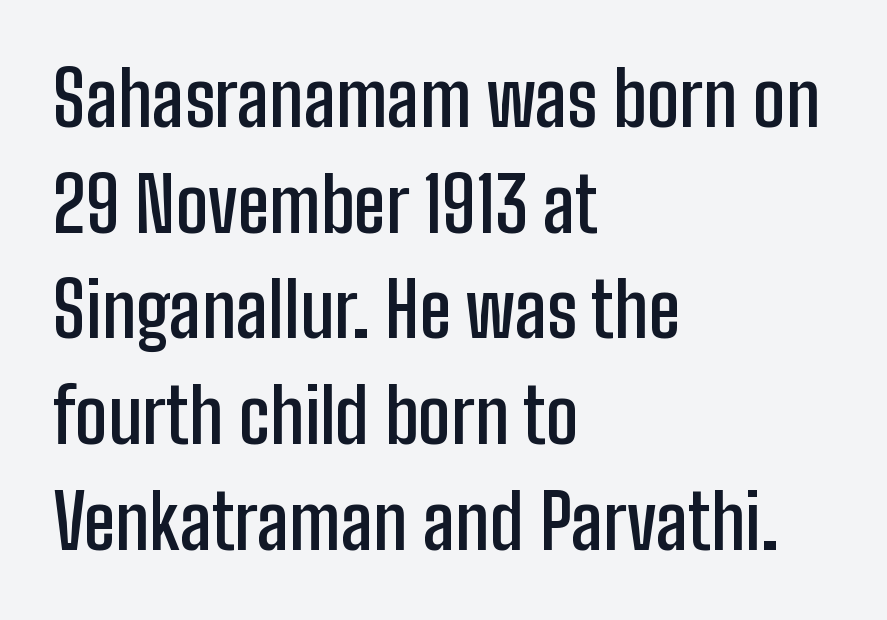
This sample uses an upright cut, with every glyph sitting square on the baseline. The designer left line spacing at the default. The font is running at a semibold setting, under full bold. Typographically, this falls in the sans-serif category.
